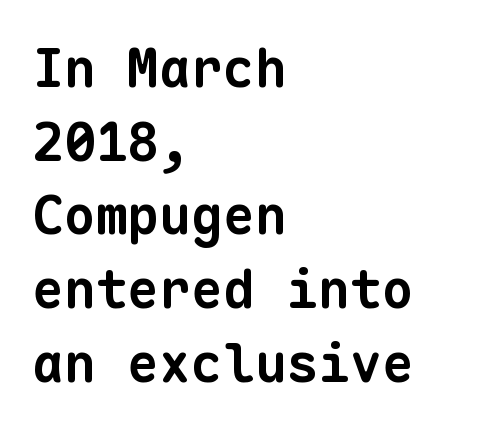
Q: Is the text bold? A: Yes.
Q: Is the typeface a serif or a sans-serif typeface? A: Sans-serif.
Q: Is the text underlined? A: No.
Q: How is the paragraph aligned? A: Left-aligned.
Q: Is the spacing between letters normal or unusually wide? A: Normal.
Q: Is the spacing between lines tight, normal or loose? A: Normal.
Q: Width (condensed, normal, or wide)? A: Normal.
Q: Stroke contrast? A: Low.
Q: x-height? A: Medium.
Q: Monospaced? A: Yes.
